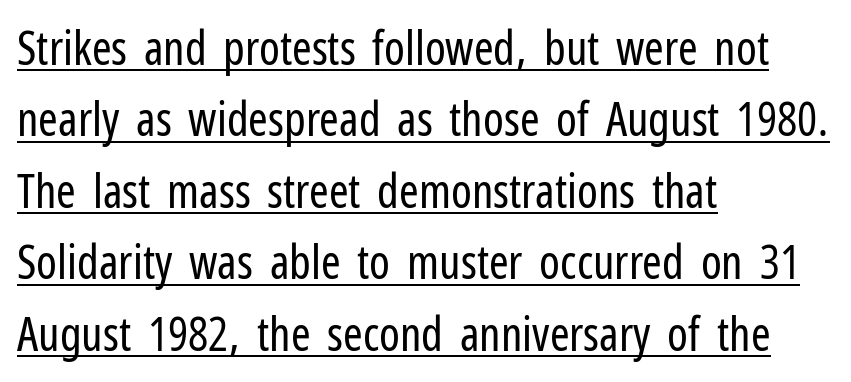
Is this a fixed-width face? No — the glyphs have proportional, varying widths. The font's upright variant was chosen for this text. Honestly, the underline is the first thing you notice here. If you measured baseline to baseline, you'd find a middling distance. The setting favours the left margin, as ordinary paragraphs usually do.
